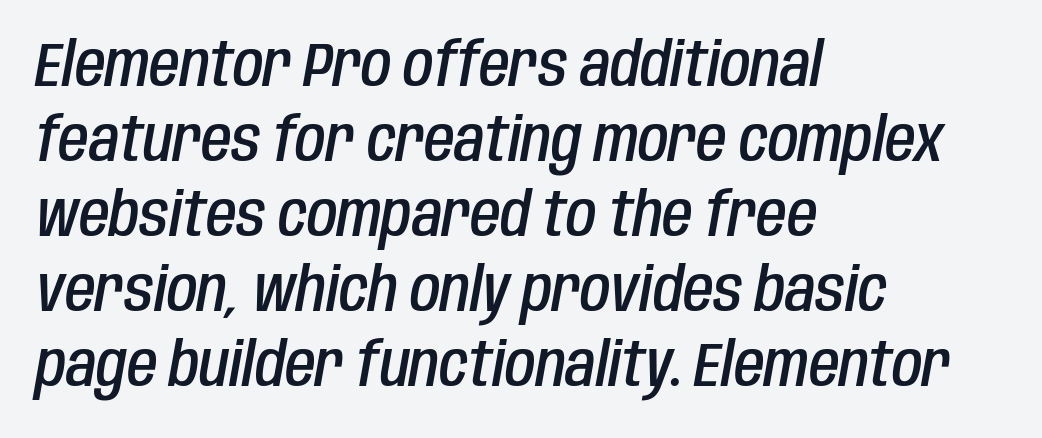
This sample has the flowing, uneven cadence of proportional lettering. Letter spacing: default. The setting favours the left margin, as ordinary paragraphs usually do. The glyphs are unaccompanied by any horizontal stroke below them. Strokes here are thickened, but only to semibold level.
